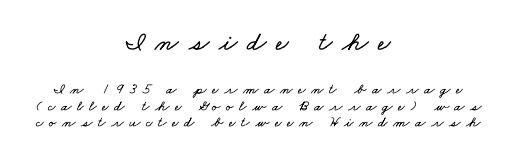
Q: Is the text underlined? A: No.
Q: How is the paragraph aligned? A: Centered.
Q: Is the spacing between letters normal or unusually wide? A: Unusually wide.
Q: Is the spacing between lines tight, normal or loose? A: Tight.
Q: Which block of text is set in a larger size, the first (top) or the second (bottom)? A: The first (top) one.
